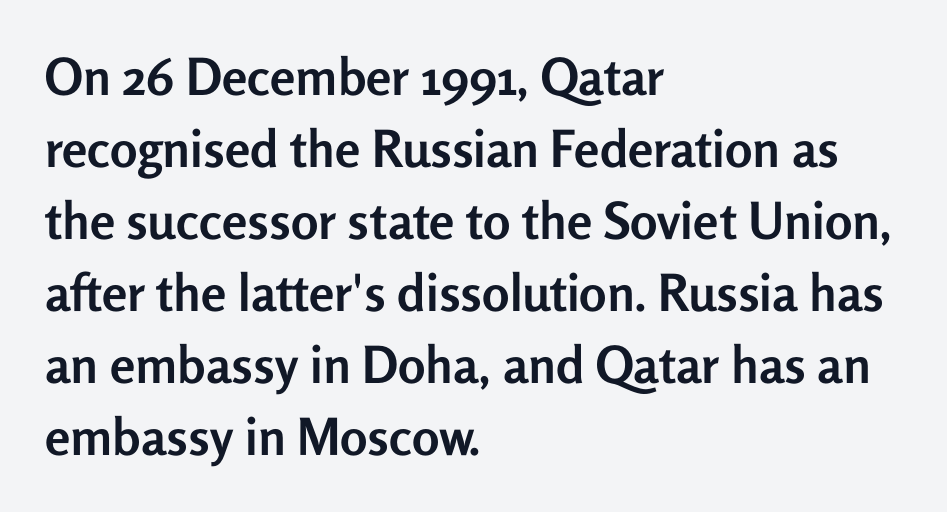
{"serif": "no", "italic": "no", "bold": "yes", "weight": "semibold", "width": "normal", "stroke_contrast": "low", "x_height": "medium", "monospaced": "no", "underline": "no", "align": "left", "line_spacing": "normal", "line_spacing_ratio": 1.41, "letter_spacing": "normal", "letter_spacing_em": 0.0, "glyph_px": 51}
